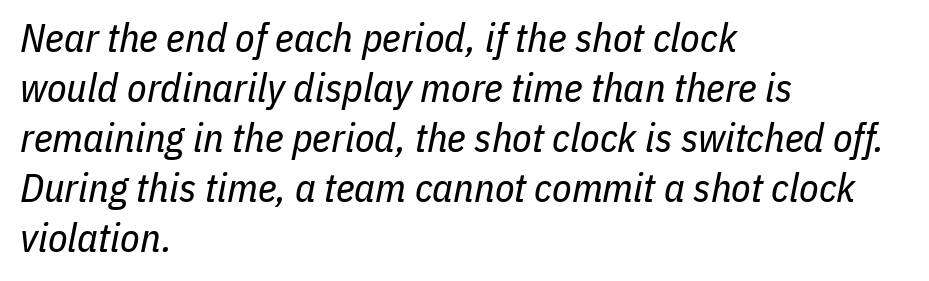
Q: Is the text bold? A: No.
Q: Is the text italic (slanted)? A: Yes, it leans right by about 11 degrees.
Q: Is the text underlined? A: No.
Q: How is the paragraph aligned? A: Left-aligned.
Q: Is the spacing between letters normal or unusually wide? A: Normal.
Q: Is the spacing between lines tight, normal or loose? A: Normal.
Q: Width (condensed, normal, or wide)? A: Condensed.
Q: Stroke contrast? A: Low.
Q: x-height? A: Medium.
Q: Monospaced? A: No.
